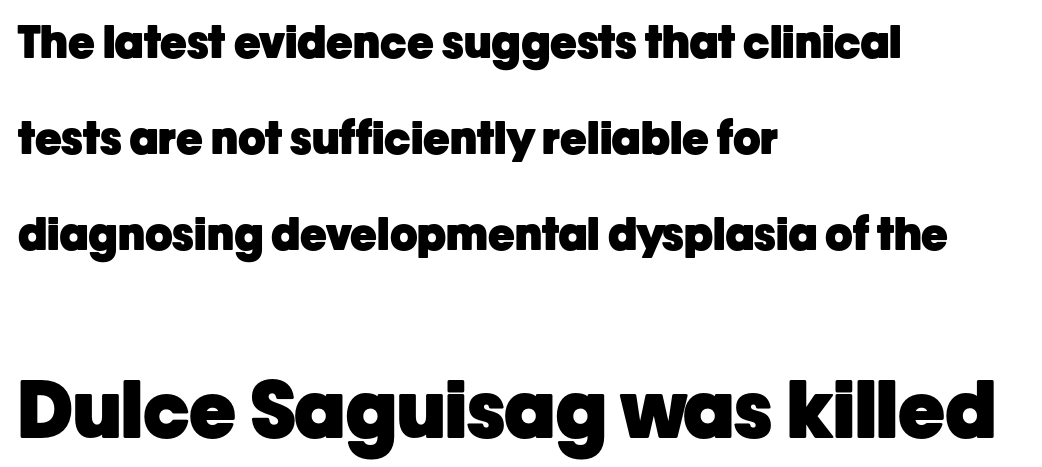
The image shows 79 px heavy sans-serif type, upright; set left-aligned, loose line spacing (2.13x), normal letter spacing, not underlined; the second (bottom) block is 1.76x larger; low stroke contrast and a medium x-height.
